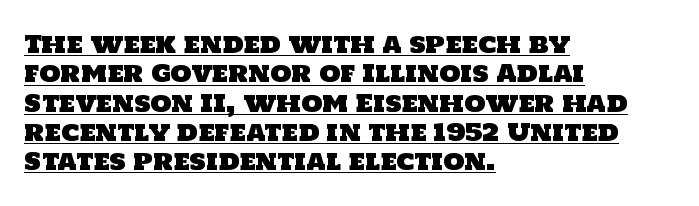
Q: Is the text underlined? A: Yes.
Q: How is the paragraph aligned? A: Left-aligned.
Q: Is the spacing between letters normal or unusually wide? A: Normal.
